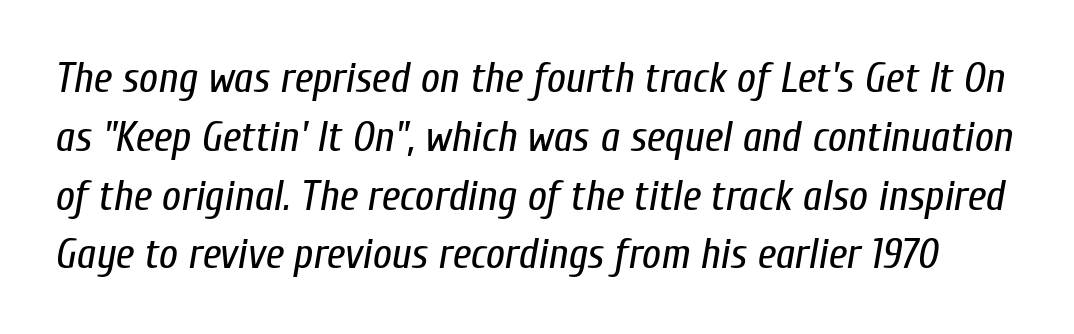
The image shows 42 px regular-weight, condensed type, italic (leaning right); set normal line spacing (1.4x), normal letter spacing, not underlined; low stroke contrast and a medium x-height.
